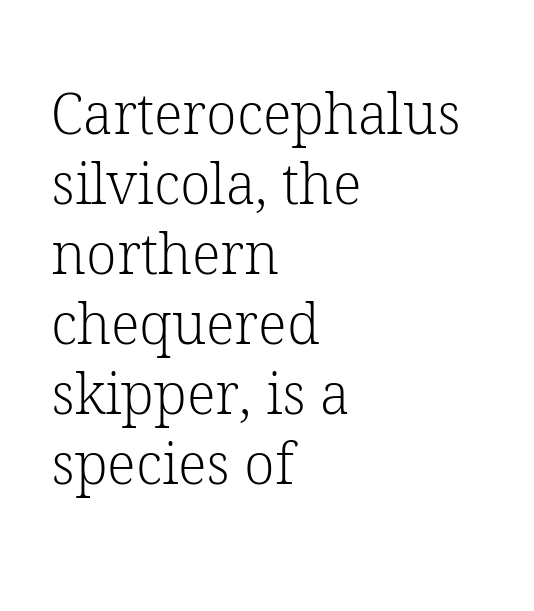
Compared with typical body copy, the letter spacing here is the same. Leading matches the norm, producing a regular column. The designer went with a serif here, giving each stem small feet. Horizontal alignment here is leftward, the default for most running prose.
